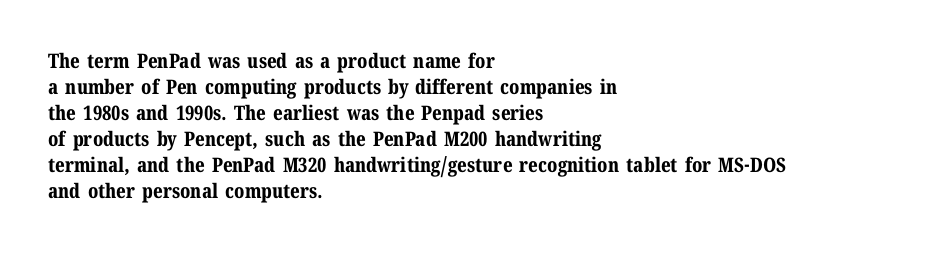
Q: Is the text bold? A: Yes.
Q: Is the text italic (slanted)? A: No, it is upright.
Q: Is the text underlined? A: No.
Q: How is the paragraph aligned? A: Left-aligned.
Q: Is the spacing between letters normal or unusually wide? A: Normal.
Q: Is the spacing between lines tight, normal or loose? A: Normal.
